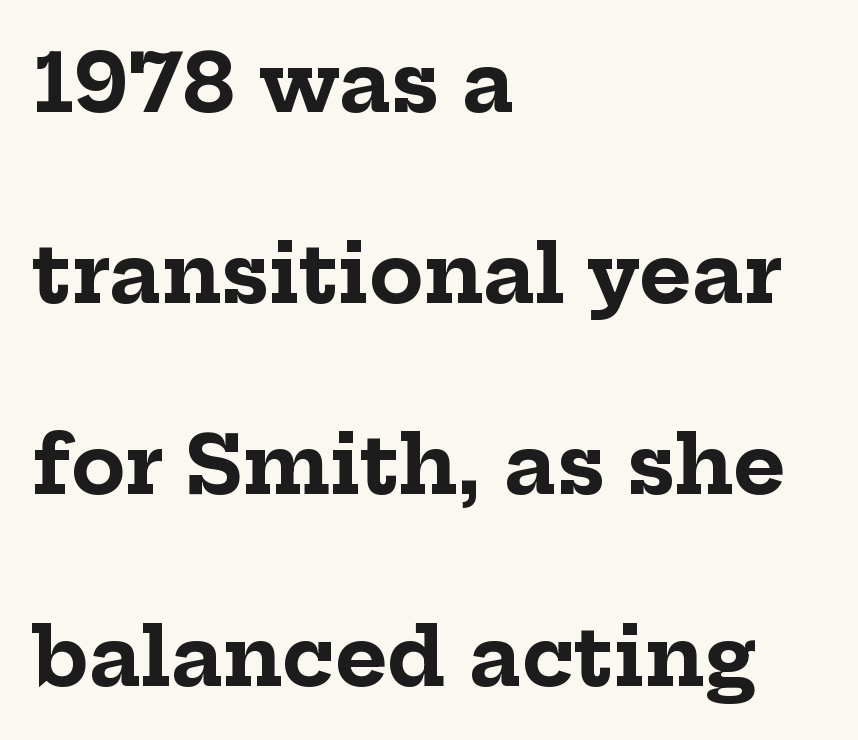
The space between consecutive lines is lavish. Rendered with straight, roman letterforms. Check the space under the baseline: it is left empty. These lines carry a lot of weight — the face is fully bold. These lines keep a tight, regular rhythm from letter to letter.
